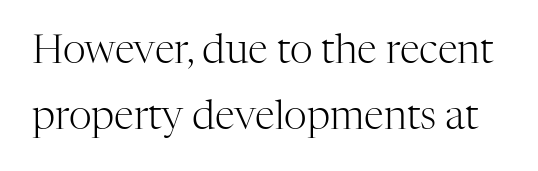
{"serif": "yes", "italic": "no", "bold": "no", "weight": "light", "width": "normal", "stroke_contrast": "high", "x_height": "medium", "monospaced": "no", "underline": "no", "line_spacing": "normal", "line_spacing_ratio": 1.65, "letter_spacing": "normal", "letter_spacing_em": 0.0, "glyph_px": 40}
